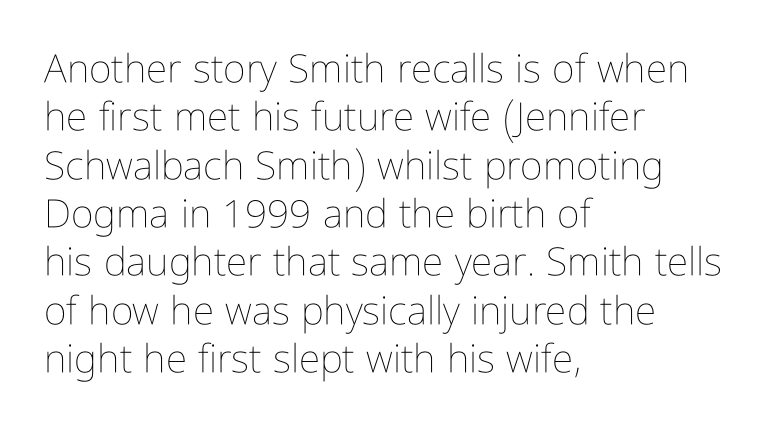
Q: Is the text bold? A: No.
Q: Is the text italic (slanted)? A: No, it is upright.
Q: Is the text underlined? A: No.
Q: How is the paragraph aligned? A: Left-aligned.
Q: Is the spacing between letters normal or unusually wide? A: Normal.
Q: Width (condensed, normal, or wide)? A: Condensed.
Q: Stroke contrast? A: Low.
Q: x-height? A: Medium.
Q: Monospaced? A: No.
